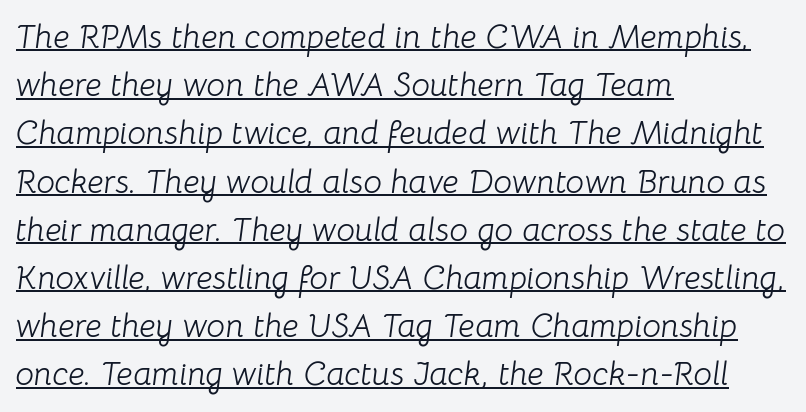
Leading: standard. The passage is arranged the way most books set body copy — flush left. Short note: letters normally spaced. This sample carries an underscore along the baseline area. Looks like regular typesetting: each glyph gets only the width it needs. Is the type heavy? It reads as light-to-regular instead.
